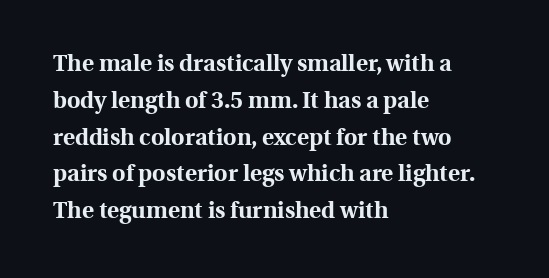
The passage shown stacks its lines at a standard gap. The rag falls on the right side of this text block. Nope, not italic — everything's standing straight. Rule under the text: the space is simply empty. The face used here is rendered with its standard letterfit.
